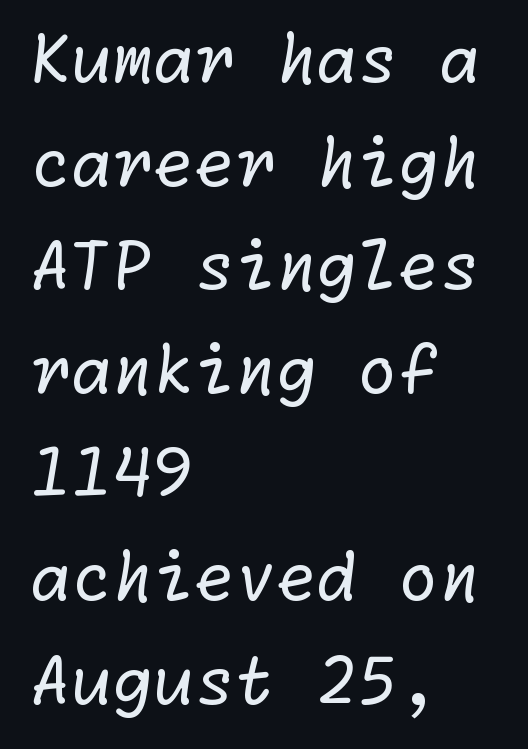
The rendering keeps characters at their native spacing. The passage shown is typeset with a sans-serif family. Only glyphs here, with clear space below each row. The leading is moderate, giving the passage an even texture. Reading down the block, your eye returns to a fixed left position each line.
